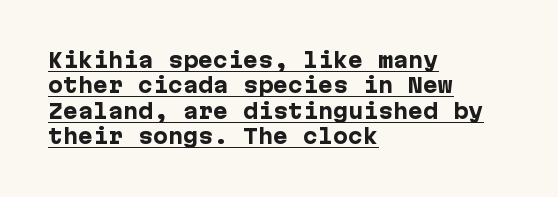
Quick note: interline space is typical. Horizontally, the lines are justified to the leading edge only. In designer terms, the underline attribute is active on this setting. Students, note that the glyphs here touch the page at normal intervals. Does the weight exceed regular? Yes, all the way to bold.
